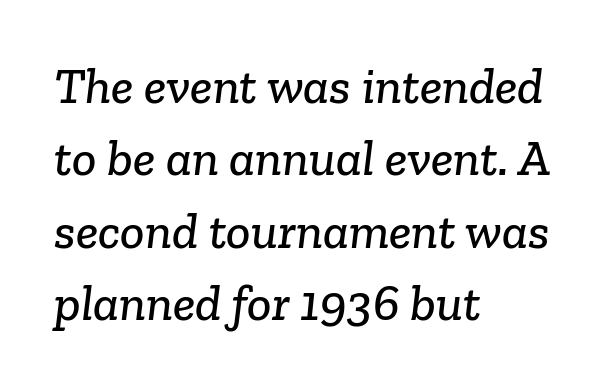
{"serif": "yes", "width": "normal", "stroke_contrast": "low", "x_height": "medium", "monospaced": "no", "underline": "no", "align": "left", "line_spacing": "normal", "line_spacing_ratio": 1.42, "letter_spacing": "normal", "letter_spacing_em": 0.0, "glyph_px": 51}
